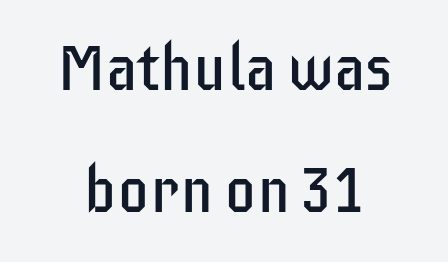
{"serif": "no", "italic": "no", "bold": "no", "weight": "regular", "width": "condensed", "stroke_contrast": "low", "x_height": "large", "monospaced": "no", "underline": "no", "line_spacing": "loose", "line_spacing_ratio": 1.91, "letter_spacing": "normal", "letter_spacing_em": 0.0, "glyph_px": 64}
